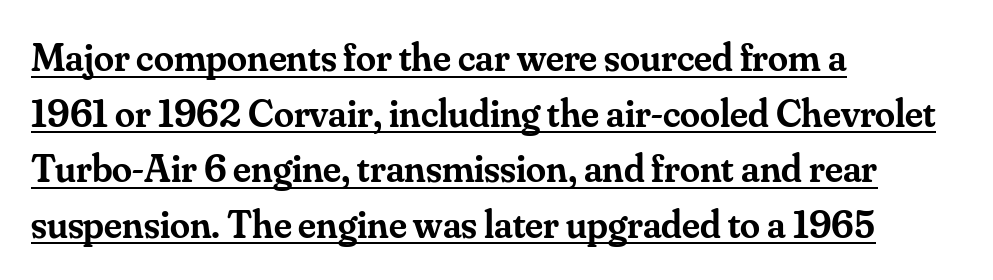
Q: Is the text bold? A: Semi-bold.
Q: Is the text italic (slanted)? A: No, it is upright.
Q: Is the typeface a serif or a sans-serif typeface? A: Serif.
Q: Is the text underlined? A: Yes.
Q: How is the paragraph aligned? A: Left-aligned.
Q: Is the spacing between letters normal or unusually wide? A: Normal.
Q: Is the spacing between lines tight, normal or loose? A: Normal.
Q: Width (condensed, normal, or wide)? A: Normal.
Q: Stroke contrast? A: Medium.
Q: x-height? A: Small.
Q: Monospaced? A: No.
